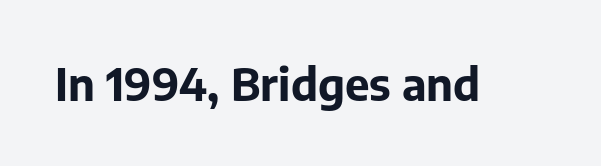
{"serif": "no", "italic": "no", "bold": "yes", "weight": "bold", "width": "normal", "stroke_contrast": "low", "x_height": "medium", "monospaced": "no", "underline": "no", "letter_spacing": "normal", "letter_spacing_em": 0.0, "glyph_px": 44}
